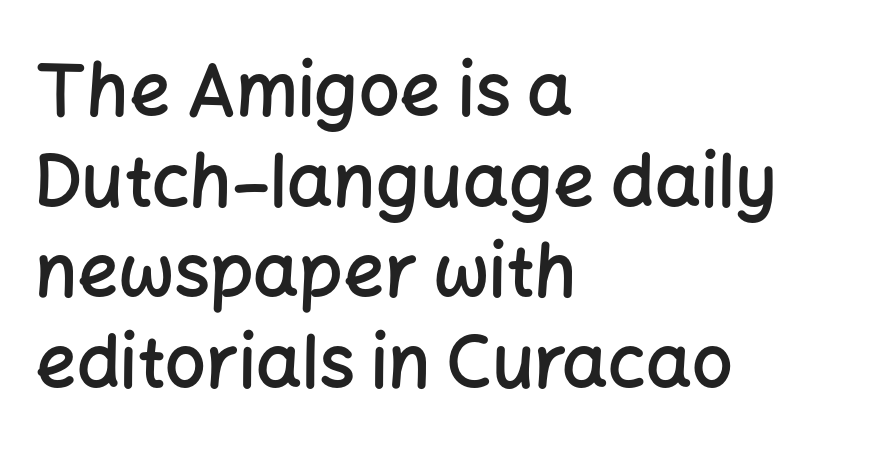
Default kerning and tracking; the words read as compact shapes. Character widths vary here, with narrow letters taking less room than wide ones. What kind of face is this? One without serifs — a sans. No italicization has been applied; the sample stays upright. The string is rendered with underlining switched off. Horizontally, the lines are justified to the leading edge only.
